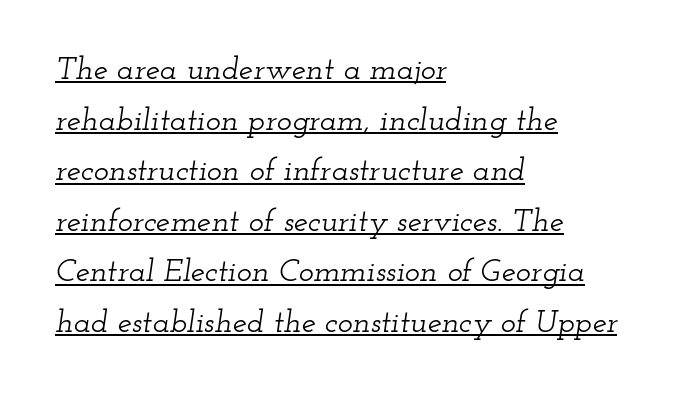
Q: Is the text italic (slanted)? A: Yes, it leans right by about 12 degrees.
Q: Is the typeface a serif or a sans-serif typeface? A: Serif.
Q: Is the text underlined? A: Yes.
Q: How is the paragraph aligned? A: Left-aligned.
Q: Is the spacing between letters normal or unusually wide? A: Normal.
Q: Is the spacing between lines tight, normal or loose? A: Normal.
Q: Width (condensed, normal, or wide)? A: Wide.
Q: Stroke contrast? A: Low.
Q: x-height? A: Small.
Q: Monospaced? A: No.
